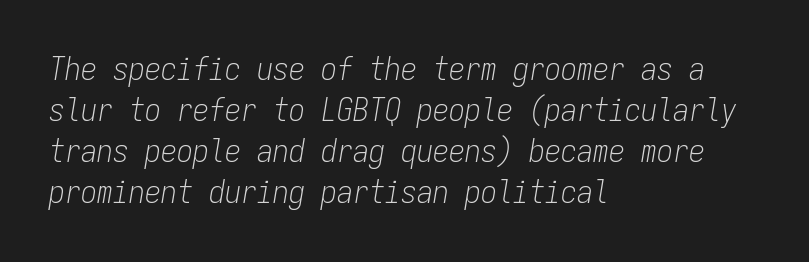
The image shows 32 px light, condensed type, italic (leaning right), monospaced; set left-aligned, normal line spacing (1.28x), normal letter spacing, not underlined; low stroke contrast and a medium x-height.
